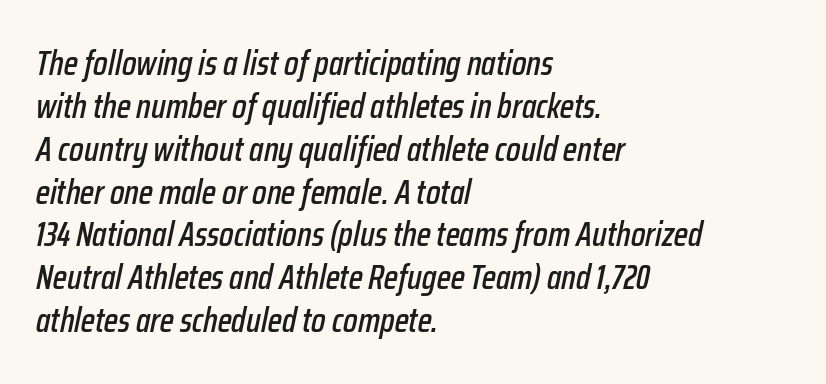
The image shows 34 px condensed type, italic (leaning right); set left-aligned, normal line spacing (1.26x), normal letter spacing, not underlined; low stroke contrast and a medium x-height.
